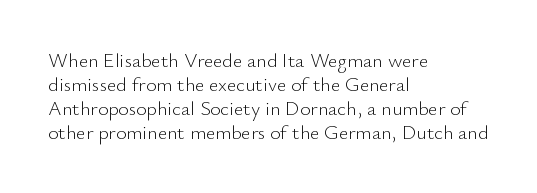
Descenders are the only things crossing below the line. Letters have the restrained weight of plain body copy at most. Where is the straight margin? On the left. Between one letter and the next there's only the usual sliver of space.
